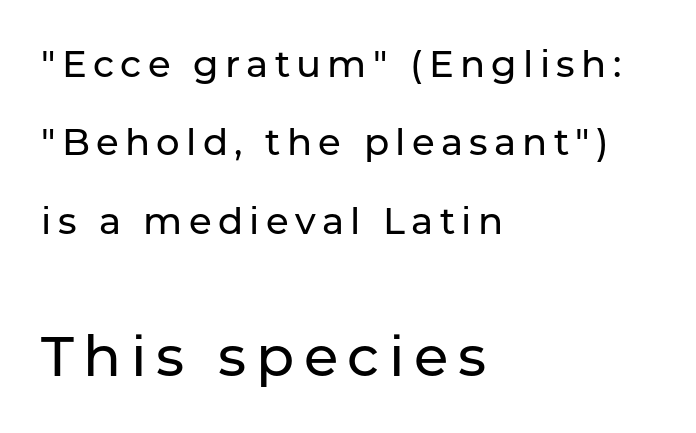
Q: Is the text italic (slanted)? A: No, it is upright.
Q: Is the typeface a serif or a sans-serif typeface? A: Sans-serif.
Q: Is the text underlined? A: No.
Q: How is the paragraph aligned? A: Left-aligned.
Q: Is the spacing between lines tight, normal or loose? A: Loose.
Q: Which block of text is set in a larger size, the first (top) or the second (bottom)? A: The second (bottom) one.
Q: Width (condensed, normal, or wide)? A: Normal.
Q: Stroke contrast? A: Low.
Q: x-height? A: Medium.
Q: Monospaced? A: No.
